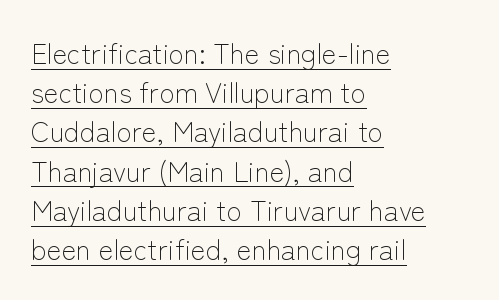
Q: Is the text bold? A: No.
Q: Is the text italic (slanted)? A: No, it is upright.
Q: Is the typeface a serif or a sans-serif typeface? A: Sans-serif.
Q: Is the text underlined? A: Yes.
Q: How is the paragraph aligned? A: Left-aligned.
Q: Is the spacing between letters normal or unusually wide? A: Normal.
Q: Is the spacing between lines tight, normal or loose? A: Normal.
Q: Width (condensed, normal, or wide)? A: Normal.
Q: Stroke contrast? A: Low.
Q: x-height? A: Medium.
Q: Monospaced? A: No.
